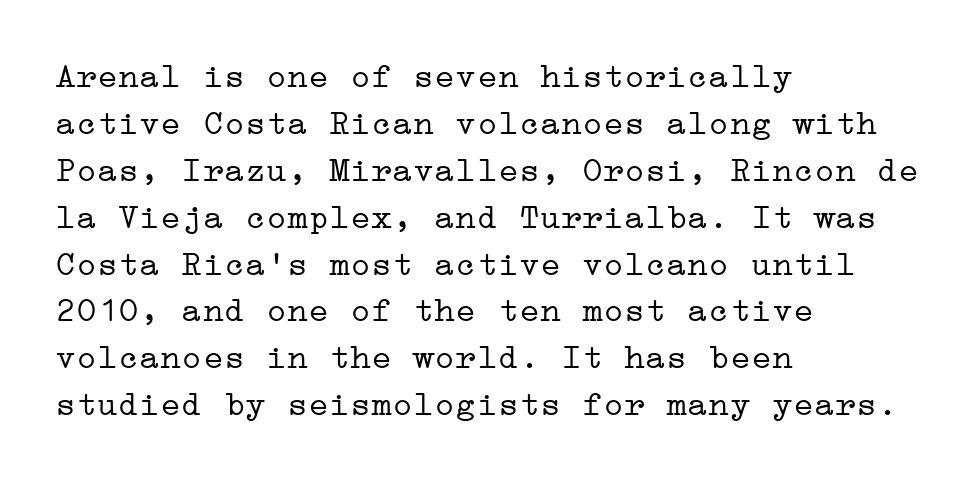
Small tapered or slab feet sit at the stroke ends, so this counts as serif. Vertical stems look standard width or narrower in stroke. These lines keep a tight, regular rhythm from letter to letter. The text block is weighted toward the left margin, trailing off unevenly rightward. Rendered with straight, roman letterforms.
